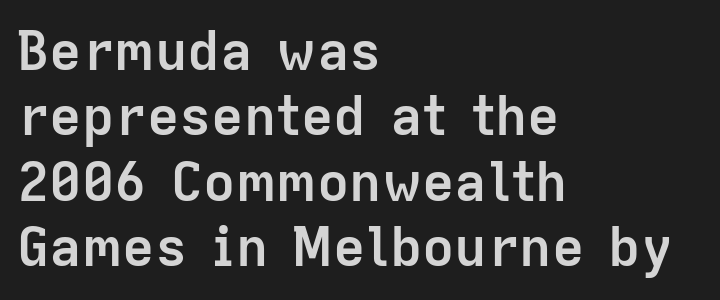
{"serif": "no", "italic": "no", "bold": "yes", "weight": "semibold", "width": "normal", "stroke_contrast": "low", "x_height": "medium", "monospaced": "no", "underline": "no", "align": "left", "line_spacing_ratio": 1.21, "letter_spacing": "normal", "letter_spacing_em": 0.0, "glyph_px": 54}
